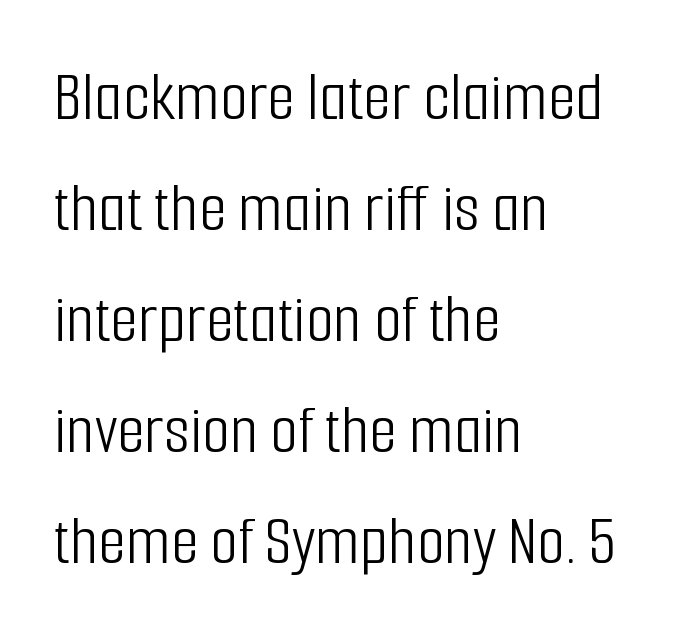
{"serif": "no", "italic": "no", "bold": "no", "weight": "light", "width": "condensed", "stroke_contrast": "low", "x_height": "medium", "monospaced": "no", "underline": "no", "align": "left", "line_spacing": "normal", "line_spacing_ratio": 1.54, "letter_spacing": "normal", "letter_spacing_em": 0.0, "glyph_px": 72}
